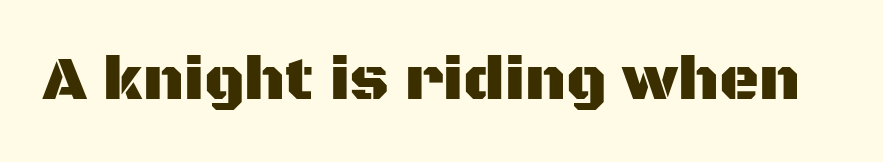
The image shows 62 px sans-serif type, upright; set normal letter spacing, not underlined; medium stroke contrast and a large x-height.
